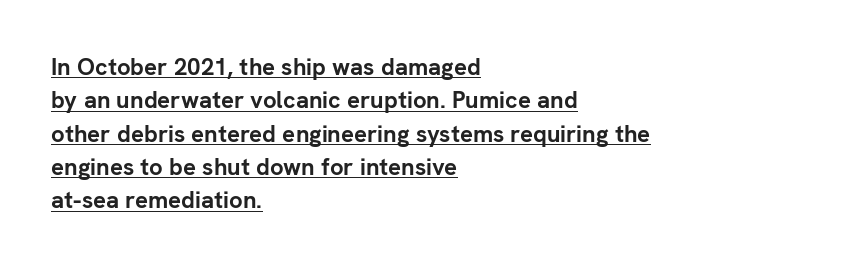
Unlike italic type, these characters show no tilt at all. Strokes here are thick enough to call this a true bold. Decoration check: the copy is underlined. The type is set solid horizontally, with unmodified tracking. Leftover space on each line is placed entirely after the last word. Compared with typical paragraphs, the rows here are spaced about the same.
